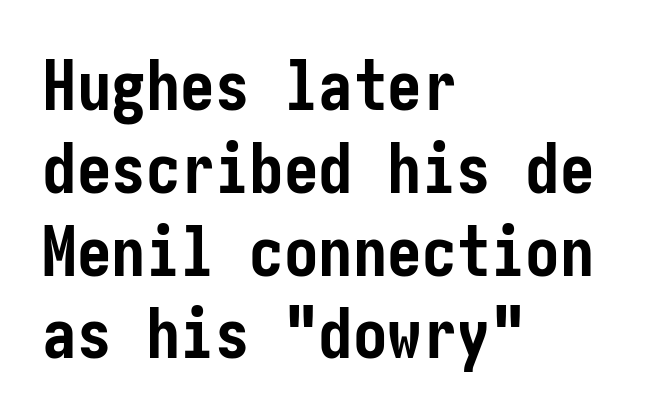
Q: Is the text bold? A: Yes.
Q: Is the text italic (slanted)? A: No, it is upright.
Q: Is the typeface a serif or a sans-serif typeface? A: Sans-serif.
Q: Is the text underlined? A: No.
Q: How is the paragraph aligned? A: Left-aligned.
Q: Is the spacing between letters normal or unusually wide? A: Normal.
Q: Width (condensed, normal, or wide)? A: Condensed.
Q: Stroke contrast? A: Low.
Q: x-height? A: Medium.
